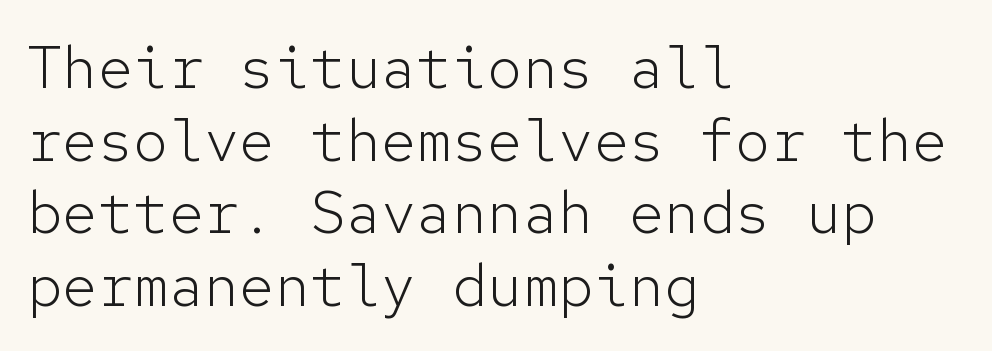
{"serif": "no", "italic": "no", "bold": "no", "weight": "light", "width": "normal", "stroke_contrast": "low", "x_height": "medium", "monospaced": "yes", "underline": "no", "align": "left", "line_spacing_ratio": 1.23, "letter_spacing": "normal", "letter_spacing_em": 0.0, "glyph_px": 59}
